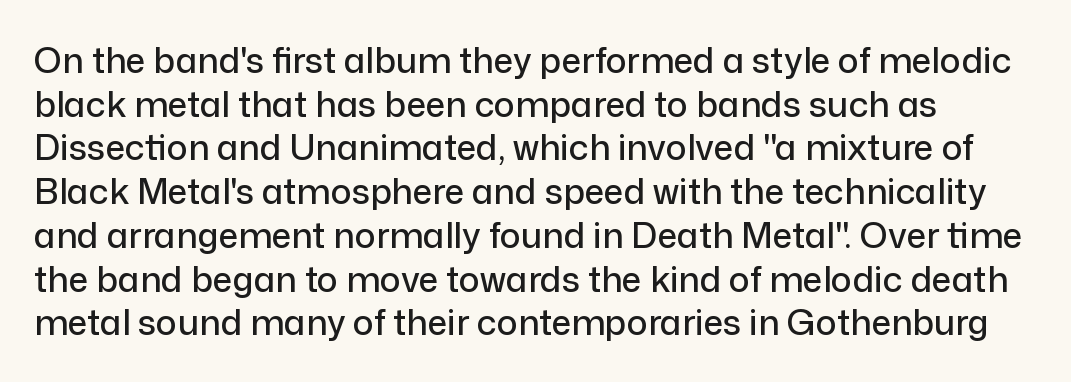
Q: Is the text italic (slanted)? A: No, it is upright.
Q: Is the typeface a serif or a sans-serif typeface? A: Sans-serif.
Q: Is the text underlined? A: No.
Q: Is the spacing between letters normal or unusually wide? A: Normal.
Q: Is the spacing between lines tight, normal or loose? A: Normal.
Q: Width (condensed, normal, or wide)? A: Normal.
Q: Stroke contrast? A: Low.
Q: x-height? A: Medium.
Q: Monospaced? A: No.
